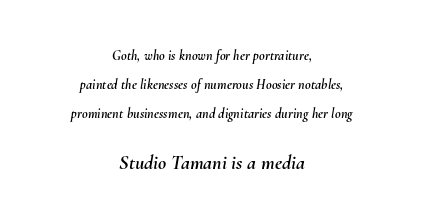
The words here are not underlined. This rendering leaves character spacing at its baseline value. The lines are quadded center. The later block is typeset at a bigger size than the earlier block.
